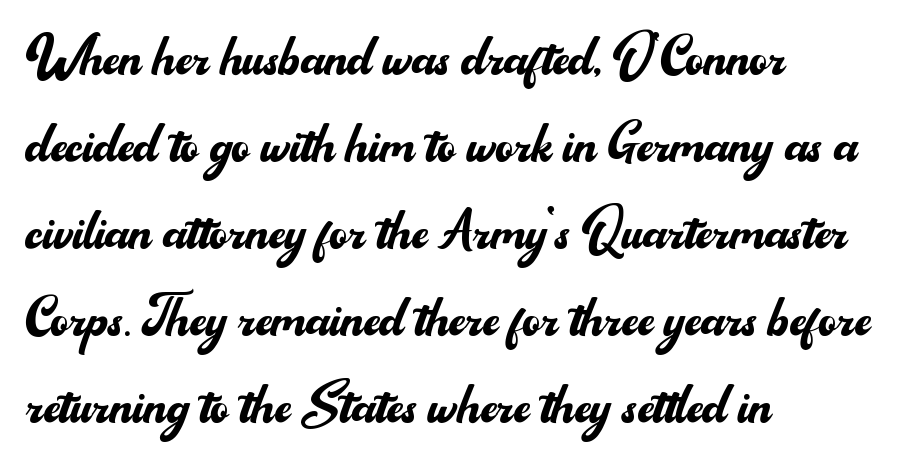
The image shows 69 px regular-weight sans-serif type; set left-aligned, normal line spacing (1.26x), normal letter spacing, not underlined; medium stroke contrast and a small x-height.
